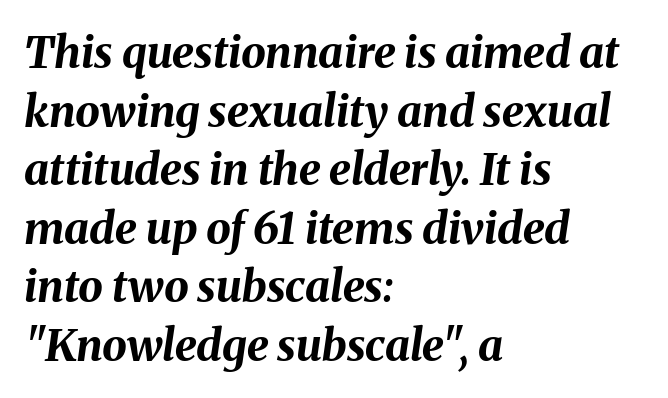
This sample uses an oblique cut, with every glyph tilted off the vertical. Is the block centered? No — it sits flush against the left margin. Look at the tracking — it's just the regular setting, nothing added. Each letter keeps its own natural width here, so spacing adapts to shape. The font is running at its bold setting.
